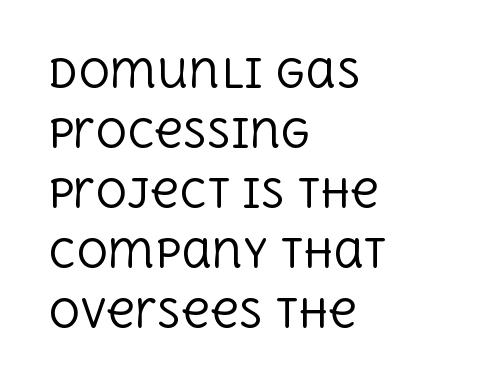
Q: Is the text bold? A: No.
Q: Is the text italic (slanted)? A: No, it is upright.
Q: Is the typeface a serif or a sans-serif typeface? A: Serif.
Q: Is the text underlined? A: No.
Q: How is the paragraph aligned? A: Left-aligned.
Q: Is the spacing between letters normal or unusually wide? A: Normal.
Q: Is the spacing between lines tight, normal or loose? A: Normal.
Q: Width (condensed, normal, or wide)? A: Normal.
Q: x-height? A: Large.
Q: Monospaced? A: No.
